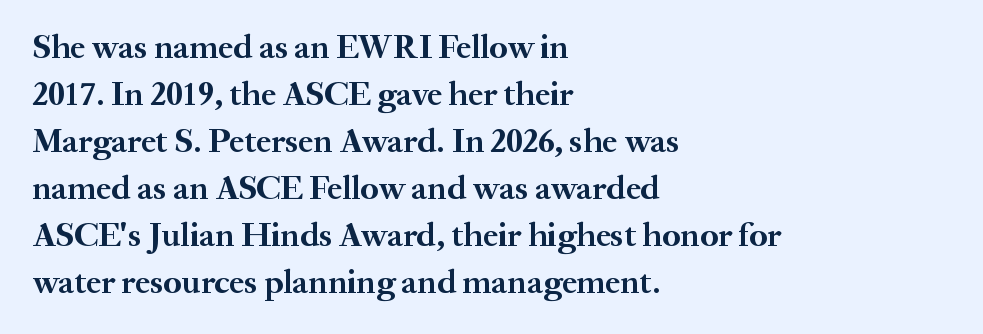
The image shows 34 px semibold serif type, upright; set left-aligned, normal line spacing (1.38x), normal letter spacing, not underlined; medium stroke contrast and a small x-height.
